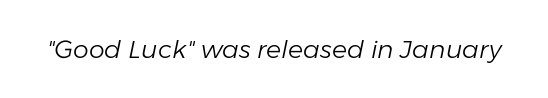
{"italic": "yes", "lean": "right", "slant_degrees": 11, "bold": "no", "underline": "no", "letter_spacing": "normal", "letter_spacing_em": 0.0, "glyph_px": 25}
